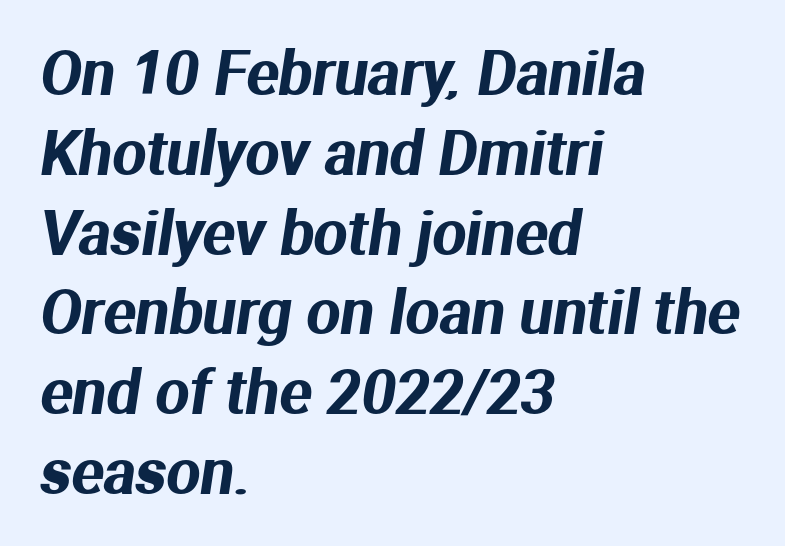
The image shows 60 px sans-serif type; set left-aligned, normal line spacing (1.33x), normal letter spacing, not underlined; medium stroke contrast and a medium x-height.
